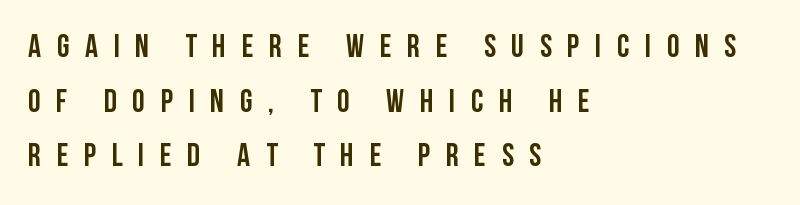
The image shows 32 px condensed sans-serif type, upright; set left-aligned, line spacing 1.71x, unusually wide letter spacing (+0.49 em), not underlined; low stroke contrast and a large x-height.
